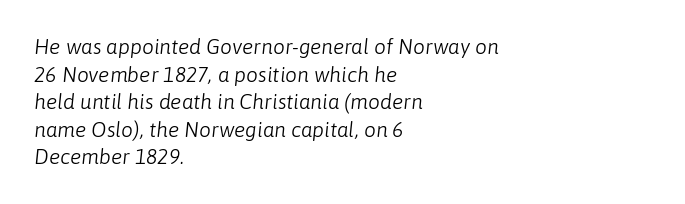
The image shows 21 px text type, italic (leaning right); set left-aligned, normal line spacing (1.31x), normal letter spacing, not underlined.
